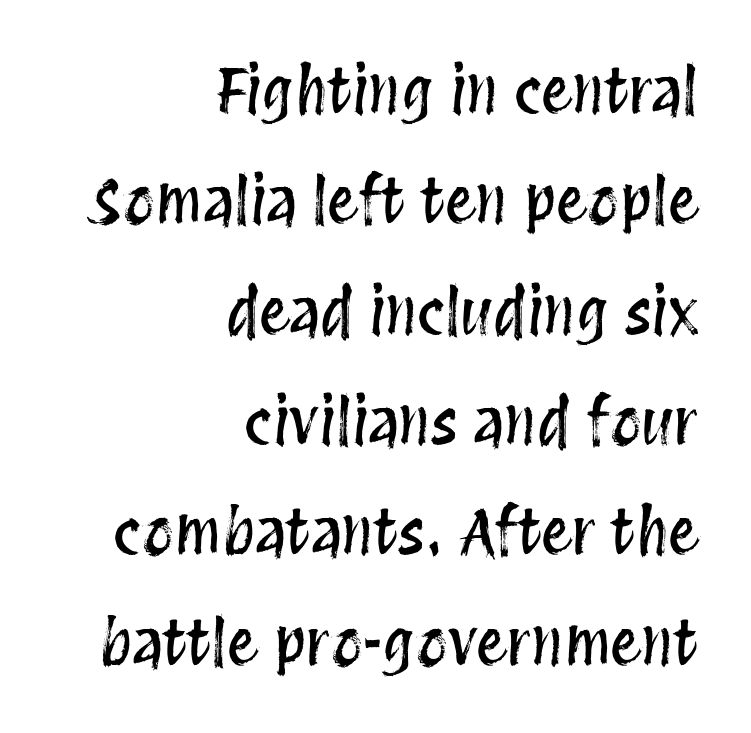
The image shows 62 px condensed type, upright; set right-aligned, line spacing 1.78x, normal letter spacing, not underlined; medium stroke contrast and a large x-height.
